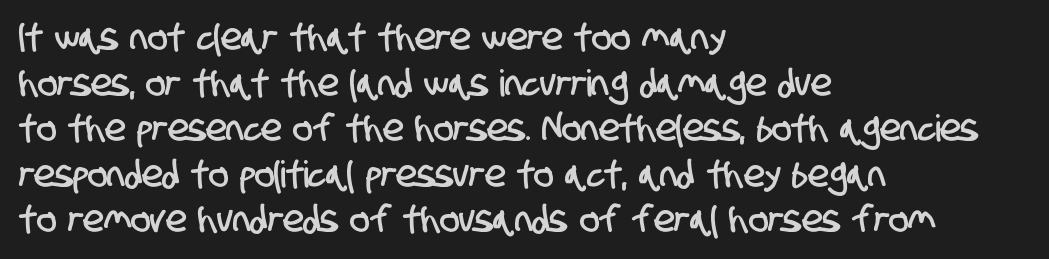
The image shows 37 px condensed sans-serif type; set left-aligned, line spacing 1.23x, normal letter spacing, not underlined; low stroke contrast and a large x-height.
